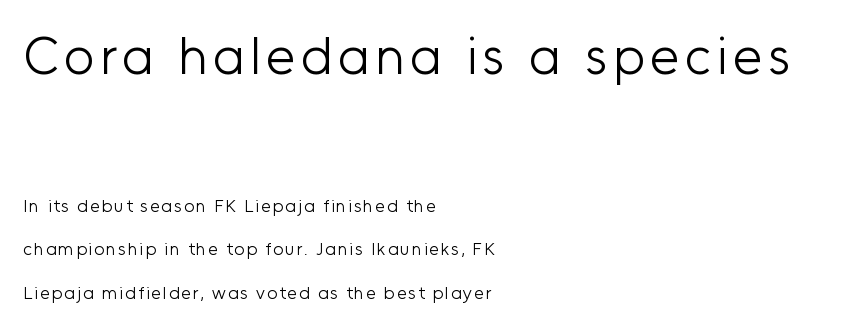
{"serif": "no", "italic": "no", "bold": "no", "weight": "light", "width": "normal", "stroke_contrast": "low", "x_height": "medium", "monospaced": "no", "underline": "no", "align": "left", "line_spacing": "loose", "line_spacing_ratio": 2.42, "larger_block": "first", "size_ratio": 2.94, "glyph_px": 53}
